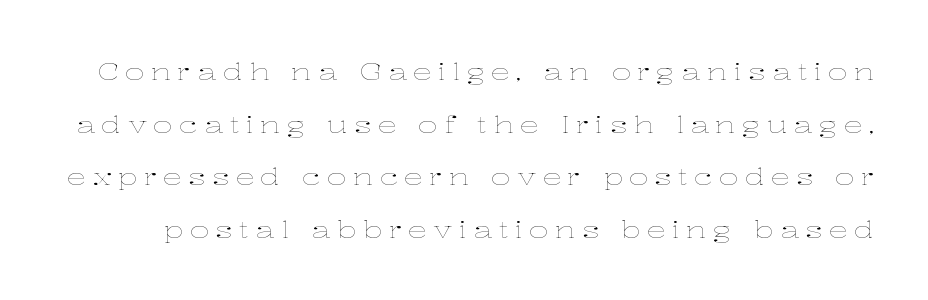
The image shows 24 px text type, upright; set loose line spacing (2.19x), unusually wide letter spacing (+0.26 em), not underlined.
